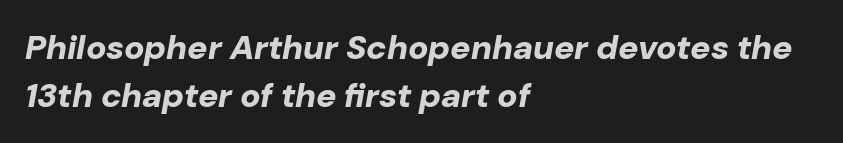
Set as a true bold cut, around the 700 mark. Does the leading feel generous? No, just average. Do the characters align in a grid? No, the font is proportional. Every character sits at an angle, as italics do. Horizontal alignment here is leftward, the default for most running prose.
